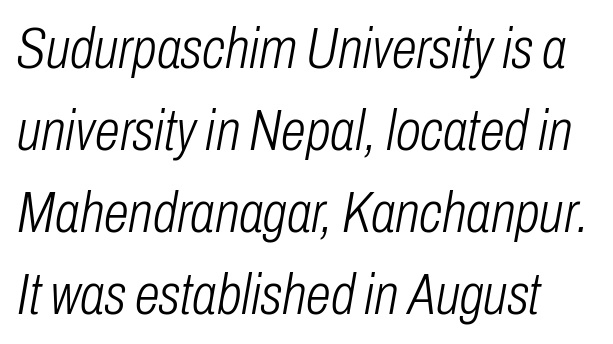
Is this a fixed-width face? No — the glyphs have proportional, varying widths. Each new line begins a customary step beneath the previous one. Clear beneath every line of the passage. The letterforms sit at book weight or below. When letters slant like this, we call the style italic.
